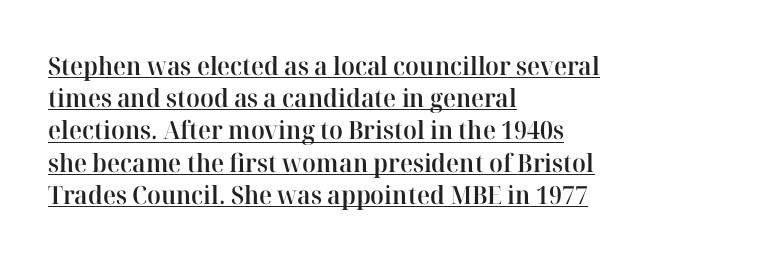
Q: Is the text bold? A: Semi-bold.
Q: Is the text italic (slanted)? A: No, it is upright.
Q: Is the text underlined? A: Yes.
Q: How is the paragraph aligned? A: Left-aligned.
Q: Is the spacing between letters normal or unusually wide? A: Normal.
Q: Is the spacing between lines tight, normal or loose? A: Normal.
